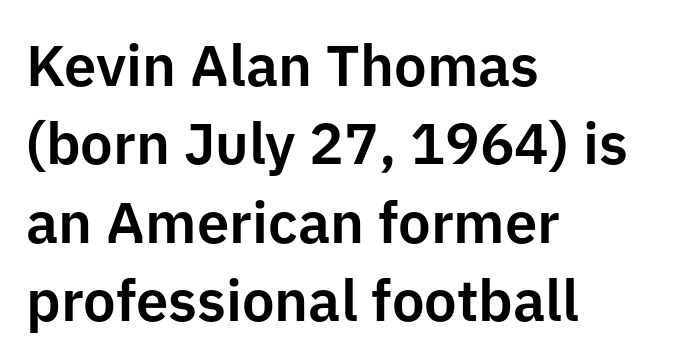
{"serif": "no", "italic": "no", "width": "normal", "stroke_contrast": "low", "x_height": "medium", "monospaced": "no", "underline": "no", "align": "left", "line_spacing": "normal", "line_spacing_ratio": 1.35, "letter_spacing": "normal", "letter_spacing_em": 0.0, "glyph_px": 58}
